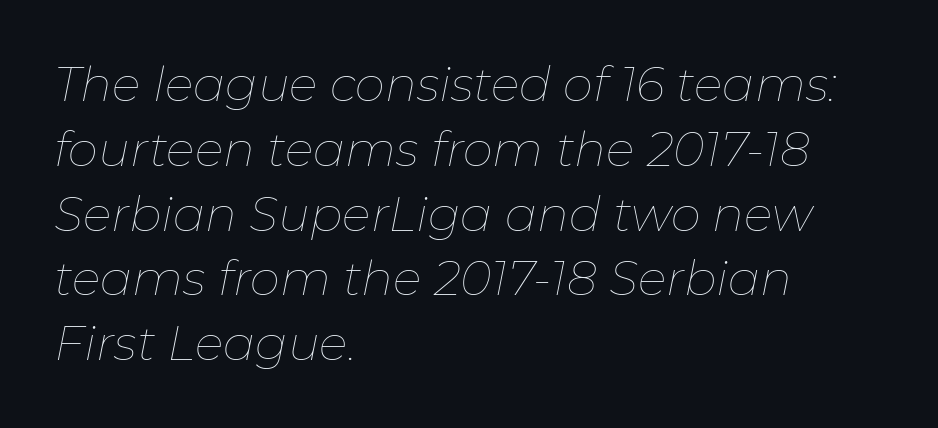
The image shows 48 px thin type, italic (leaning right); set left-aligned, normal line spacing (1.35x), normal letter spacing, not underlined; low stroke contrast and a medium x-height.
